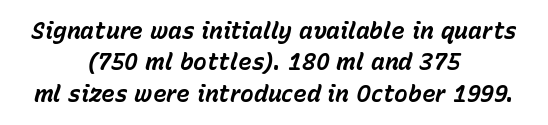
Lines of text with bare space underneath. Looking at the ascenders, they clearly lean. How are the letters spaced? Ordinarily, with no added tracking. What weight is shown? A full bold with thick strokes.
